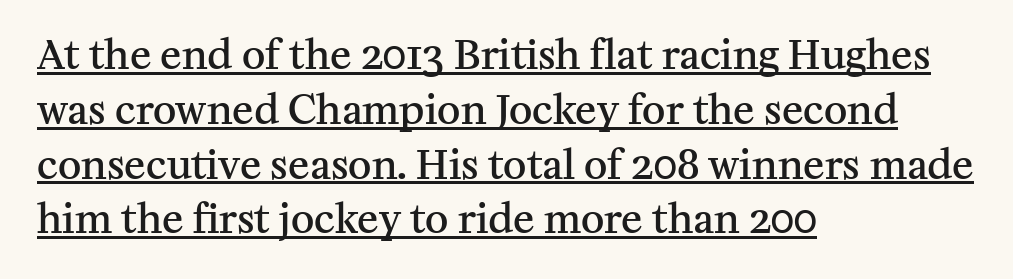
The image shows 40 px semibold serif type, upright; set left-aligned, normal line spacing (1.37x), normal letter spacing, underlined; medium stroke contrast and a medium x-height.
